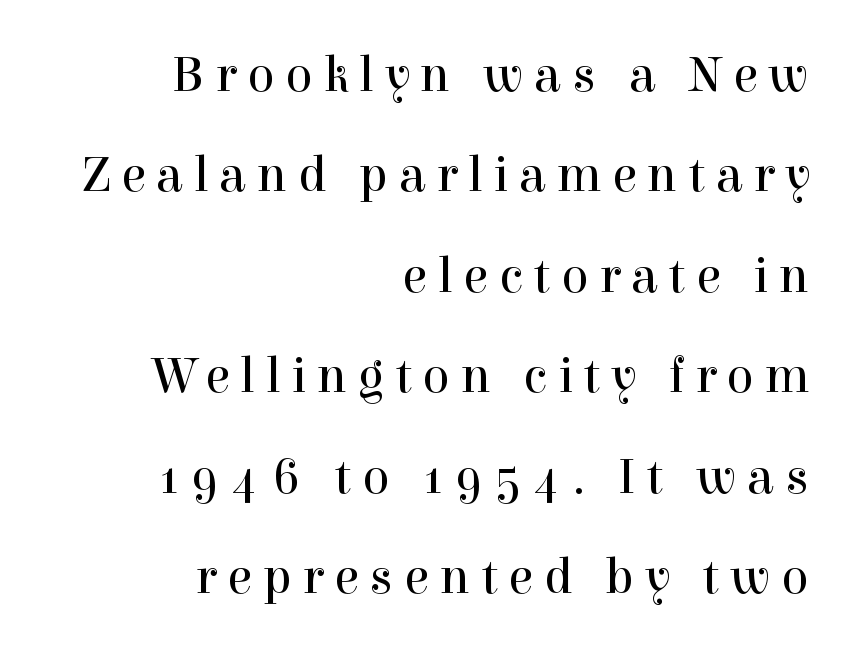
Each letter's strokes conclude with small projecting serifs. Leftover space on each line is placed entirely before the opening word. No word sits above an underline. Students, note that the glyphs here are deliberately spaced far apart. This is the regular roman posture of the typeface.
